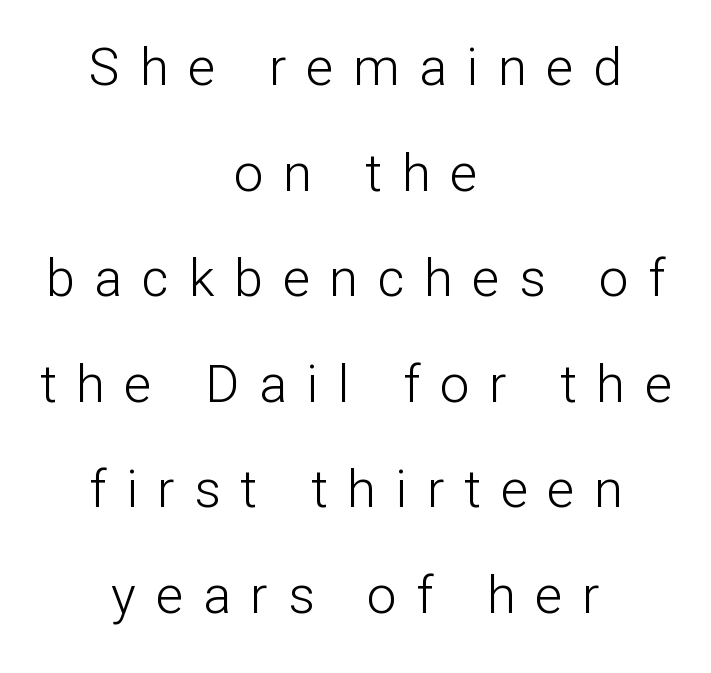
{"serif": "no", "italic": "no", "bold": "no", "weight": "light", "width": "normal", "stroke_contrast": "low", "x_height": "medium", "monospaced": "no", "underline": "no", "align": "center", "line_spacing": "loose", "line_spacing_ratio": 2.03, "letter_spacing": "wide", "letter_spacing_em": 0.38, "glyph_px": 52}
